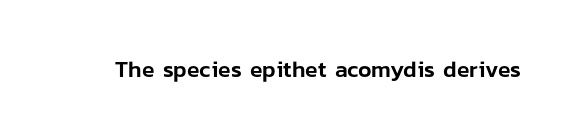
Each word holds together tightly as a unit, with standard inter-letter gaps. Posture: upright roman. The specimen omits any rule beneath the text block's lines.
